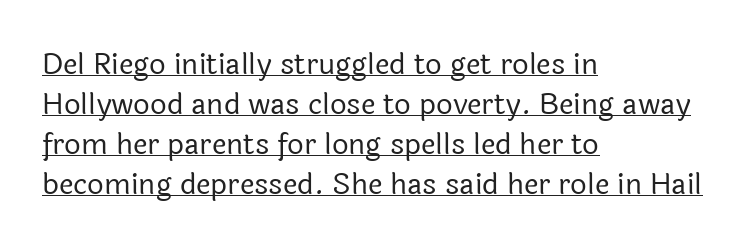
Underline: present. Spacing verdict: proportional, widths tailored to each character. The tracking reads as untouched default to a designer's eye. Is the type heavy? It reads as light-to-regular instead. These lines are composed in type without serifs.
